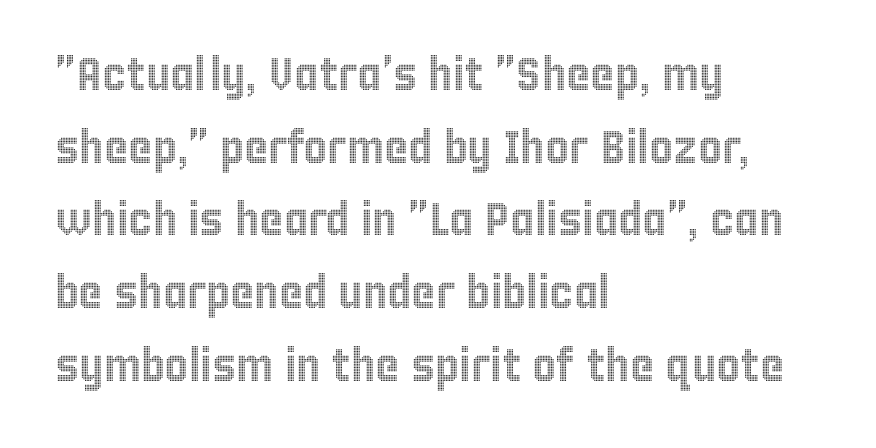
Q: Is the text italic (slanted)? A: No, it is upright.
Q: Is the text underlined? A: No.
Q: How is the paragraph aligned? A: Left-aligned.
Q: Is the spacing between letters normal or unusually wide? A: Normal.
Q: Is the spacing between lines tight, normal or loose? A: Normal.
Q: Width (condensed, normal, or wide)? A: Condensed.
Q: x-height? A: Large.
Q: Monospaced? A: No.
